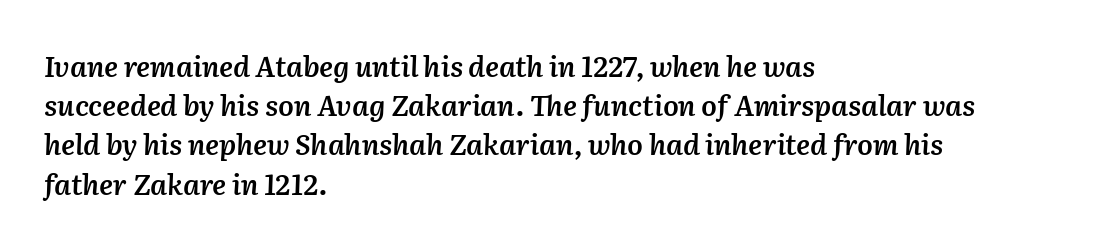
{"italic": "yes", "lean": "right", "slant_degrees": 2, "bold": "semi", "weight": "semibold", "width": "normal", "stroke_contrast": "medium", "x_height": "medium", "monospaced": "no", "underline": "no", "align": "left", "line_spacing": "normal", "line_spacing_ratio": 1.4, "letter_spacing": "normal", "letter_spacing_em": 0.0, "glyph_px": 28}
